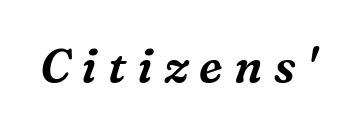
Lines of text with bare space underneath. You could not count columns in this text — the font is proportionally spaced. Note: serifs present on the glyphs. The specimen reads as italic at a glance. Characters follow at a spacing far wider than the type designer built in.
